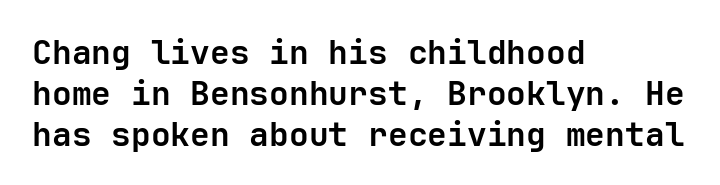
The image shows 33 px semibold sans-serif type, upright; set left-aligned, line spacing 1.24x, normal letter spacing, not underlined; low stroke contrast and a medium x-height.
